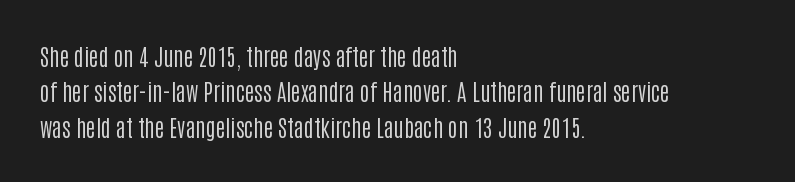
The face looks like a standard text weight, possibly lighter. Vertical strokes here are truly vertical. These lines keep a tight, regular rhythm from letter to letter. Leading matches the norm, producing a regular column. Left-aligned paragraph, ragged on the right. The space directly below the letters is spotless.
